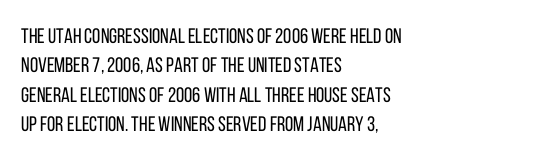
Q: Is the text bold? A: No.
Q: Is the text italic (slanted)? A: No, it is upright.
Q: Is the text underlined? A: No.
Q: How is the paragraph aligned? A: Left-aligned.
Q: Is the spacing between letters normal or unusually wide? A: Normal.
Q: Is the spacing between lines tight, normal or loose? A: Normal.
